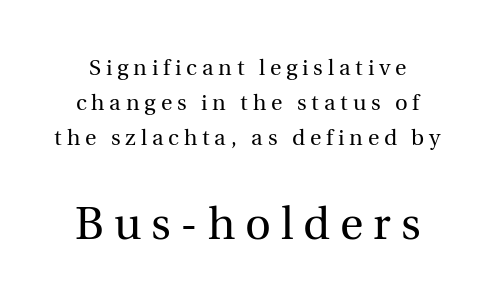
Q: Is the text bold? A: No.
Q: Is the text italic (slanted)? A: No, it is upright.
Q: Is the typeface a serif or a sans-serif typeface? A: Serif.
Q: Is the text underlined? A: No.
Q: Is the spacing between letters normal or unusually wide? A: Unusually wide.
Q: Is the spacing between lines tight, normal or loose? A: Normal.
Q: Which block of text is set in a larger size, the first (top) or the second (bottom)? A: The second (bottom) one.
Q: Width (condensed, normal, or wide)? A: Normal.
Q: x-height? A: Medium.
Q: Monospaced? A: No.
